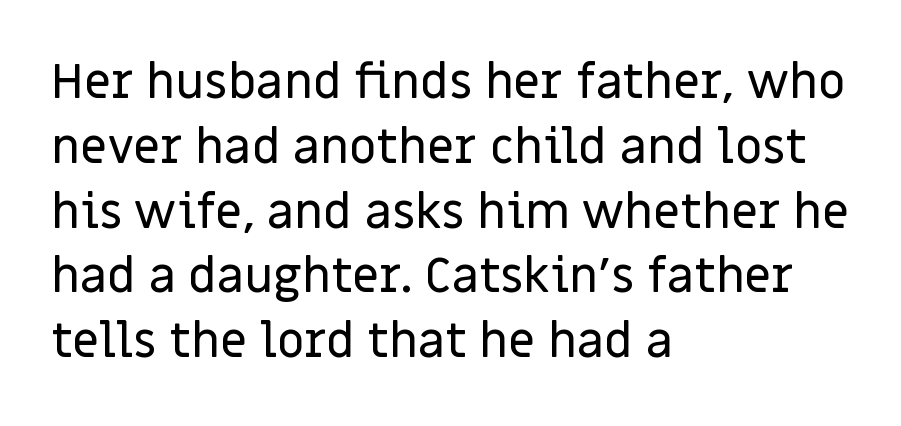
The image shows 48 px sans-serif type, upright; set left-aligned, normal line spacing (1.35x), normal letter spacing, not underlined; low stroke contrast and a large x-height.
